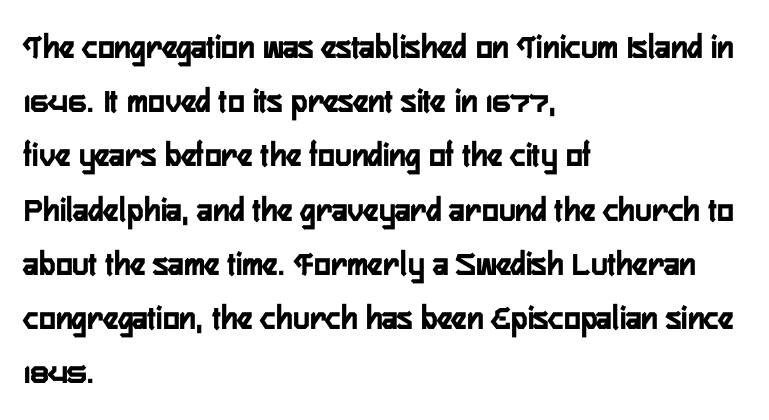
The image shows 35 px condensed sans-serif type, upright; set left-aligned, normal line spacing (1.55x), normal letter spacing, not underlined; low stroke contrast and a medium x-height.
